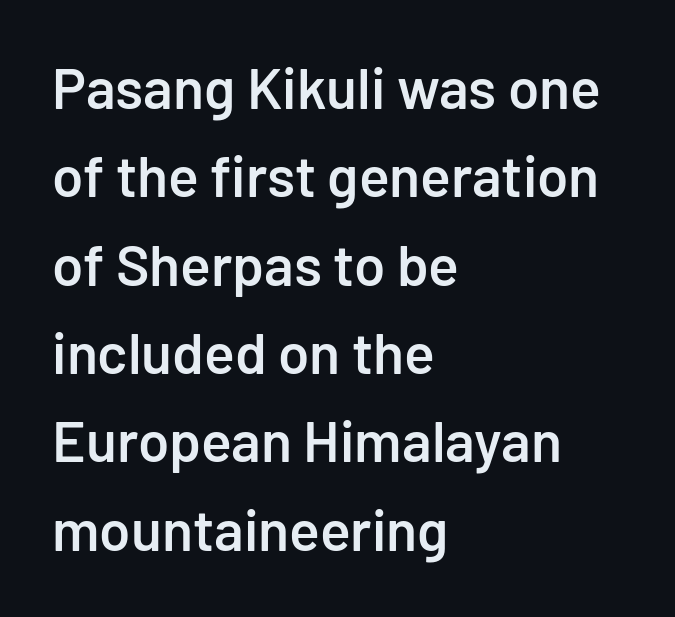
Q: Is the text bold? A: Semi-bold.
Q: Is the text italic (slanted)? A: No, it is upright.
Q: Is the typeface a serif or a sans-serif typeface? A: Sans-serif.
Q: Is the text underlined? A: No.
Q: How is the paragraph aligned? A: Left-aligned.
Q: Is the spacing between letters normal or unusually wide? A: Normal.
Q: Is the spacing between lines tight, normal or loose? A: Normal.
Q: Width (condensed, normal, or wide)? A: Normal.
Q: Stroke contrast? A: Low.
Q: x-height? A: Medium.
Q: Monospaced? A: No.
